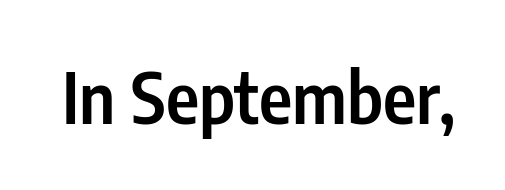
Q: Is the text bold? A: Semi-bold.
Q: Is the text italic (slanted)? A: No, it is upright.
Q: Is the typeface a serif or a sans-serif typeface? A: Sans-serif.
Q: Is the text underlined? A: No.
Q: Is the spacing between letters normal or unusually wide? A: Normal.
Q: Width (condensed, normal, or wide)? A: Condensed.
Q: Stroke contrast? A: Low.
Q: x-height? A: Medium.
Q: Monospaced? A: No.
